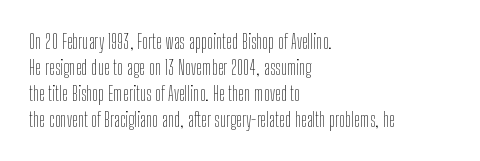
Where is the straight margin? On the left. This sample keeps an unexceptional amount of space between lines. The typesetting does not lean heavy: it is not bold. The gaps between neighbouring characters are ordinary and unremarkable. A clean baseline with only descenders dipping below it.
